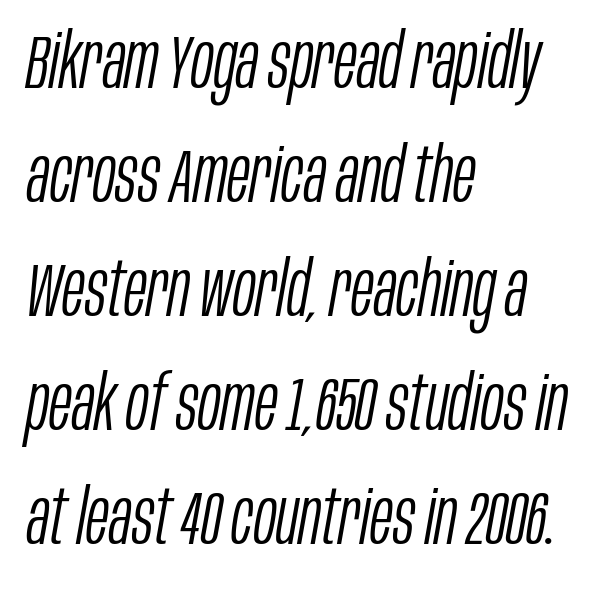
{"italic": "yes", "lean": "right", "slant_degrees": 10, "bold": "no", "weight": "light", "width": "condensed", "stroke_contrast": "low", "x_height": "large", "monospaced": "no", "underline": "no", "align": "left", "line_spacing": "normal", "line_spacing_ratio": 1.5, "letter_spacing": "normal", "letter_spacing_em": 0.0, "glyph_px": 76}
